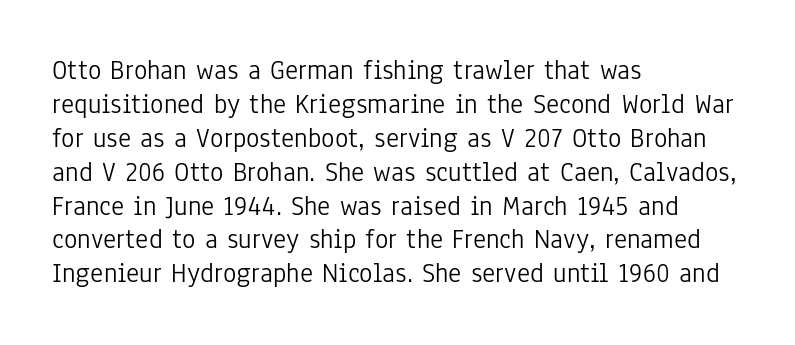
The image shows 28 px light, condensed sans-serif type, upright; set left-aligned, line spacing 1.21x, normal letter spacing, not underlined; low stroke contrast and a medium x-height.
